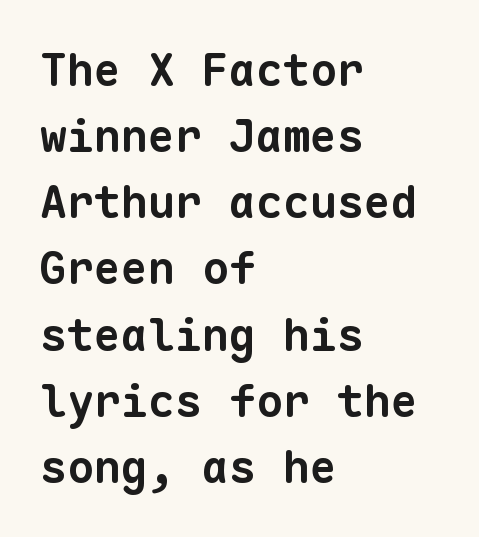
Q: Is the text bold? A: Yes.
Q: Is the typeface a serif or a sans-serif typeface? A: Sans-serif.
Q: Is the text underlined? A: No.
Q: How is the paragraph aligned? A: Left-aligned.
Q: Is the spacing between letters normal or unusually wide? A: Normal.
Q: Is the spacing between lines tight, normal or loose? A: Normal.
Q: Width (condensed, normal, or wide)? A: Normal.
Q: Stroke contrast? A: Low.
Q: x-height? A: Medium.
Q: Monospaced? A: Yes.
